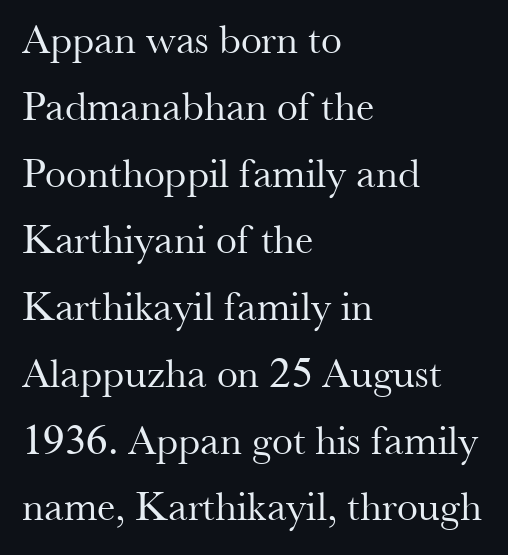
Descenders are the only things crossing below the line. Unlike a clean sans, this face finishes its strokes with serifs. Varying glyph widths throughout — classic text-font behaviour. Do the letters lean? They stand straight. The weight would be labelled regular, book, light, or lighter still. Evenly set lines give the paragraph a standard silhouette.
